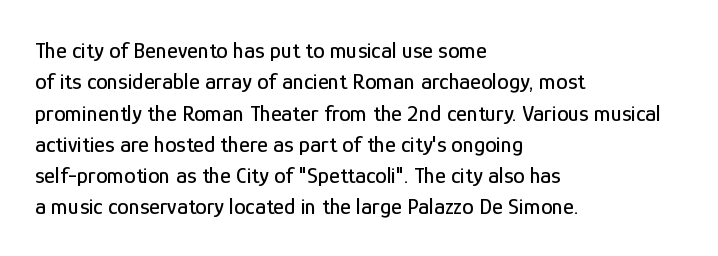
The passage shown is not underscored anywhere. The line texture is even and compact thanks to regular tracking. Nope, not italic — everything's standing straight. Each line starts at the same left margin while the right side varies. Notice how descenders clear the ascenders below comfortably — that's standard leading.
